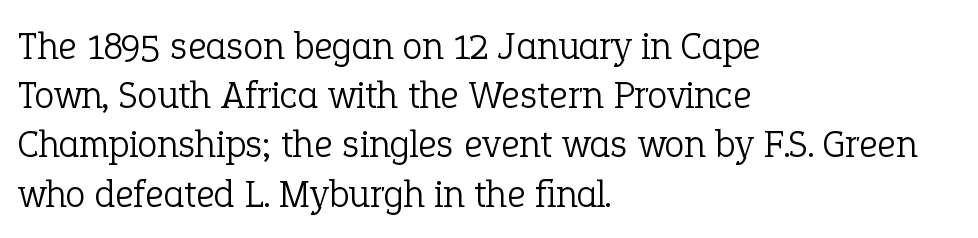
Q: Is the text bold? A: No.
Q: Is the text italic (slanted)? A: No, it is upright.
Q: Is the typeface a serif or a sans-serif typeface? A: Serif.
Q: Is the text underlined? A: No.
Q: How is the paragraph aligned? A: Left-aligned.
Q: Is the spacing between letters normal or unusually wide? A: Normal.
Q: Width (condensed, normal, or wide)? A: Normal.
Q: Stroke contrast? A: Low.
Q: x-height? A: Medium.
Q: Monospaced? A: No.
